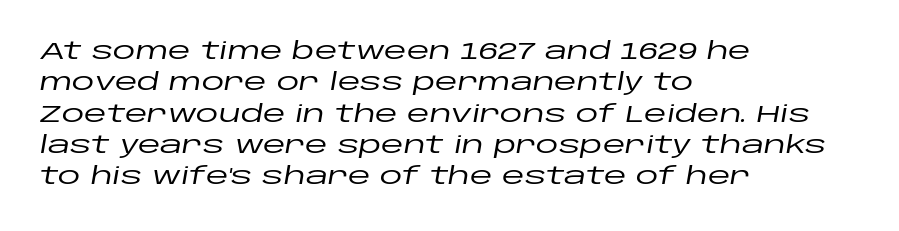
Q: Is the text italic (slanted)? A: Yes, it leans right by about 10 degrees.
Q: Is the text underlined? A: No.
Q: How is the paragraph aligned? A: Left-aligned.
Q: Is the spacing between letters normal or unusually wide? A: Normal.
Q: Is the spacing between lines tight, normal or loose? A: Normal.
